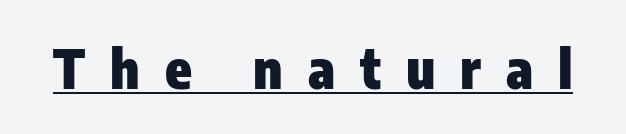
Characters remain perfectly vertical along every line. These lines are rendered in a variable-pitch font. Chunky letters — that's bold for sure. Underline: present. Observe the absence of serifs on each vertical stroke in this sample. The gaps between neighbouring characters are conspicuously large.
